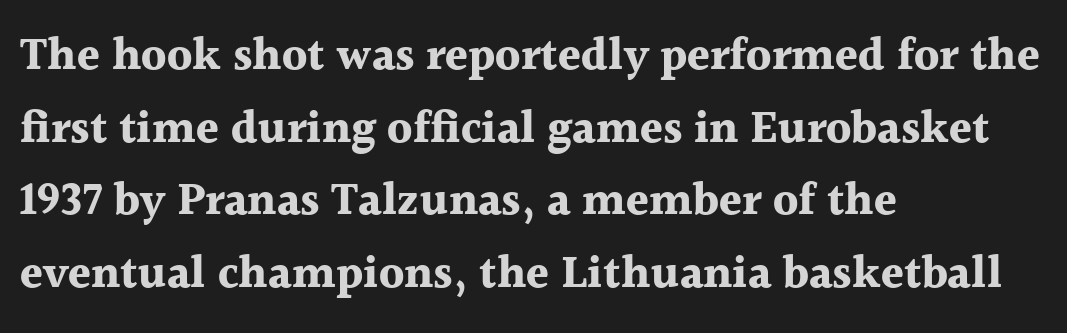
Look at the stroke-to-counter ratio: heavy, a bold. The rendering shows small feet on the letterforms — a serif design. Students, observe: this is what conventionally led text looks like. The passage shown is not underscored anywhere.
